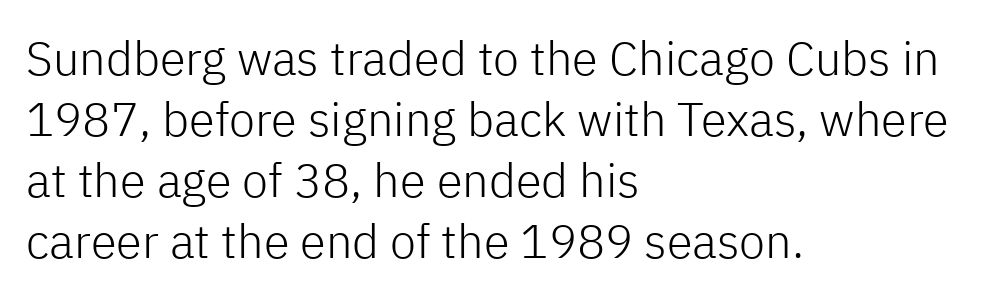
Q: Is the text bold? A: No.
Q: Is the text italic (slanted)? A: No, it is upright.
Q: Is the typeface a serif or a sans-serif typeface? A: Sans-serif.
Q: Is the text underlined? A: No.
Q: How is the paragraph aligned? A: Left-aligned.
Q: Is the spacing between letters normal or unusually wide? A: Normal.
Q: Is the spacing between lines tight, normal or loose? A: Normal.
Q: Width (condensed, normal, or wide)? A: Normal.
Q: Stroke contrast? A: Low.
Q: x-height? A: Medium.
Q: Monospaced? A: No.
